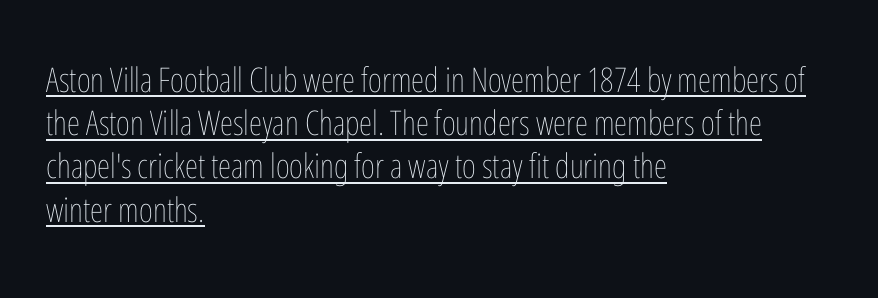
Q: Is the text bold? A: No.
Q: Is the text italic (slanted)? A: No, it is upright.
Q: Is the text underlined? A: Yes.
Q: How is the paragraph aligned? A: Left-aligned.
Q: Is the spacing between letters normal or unusually wide? A: Normal.
Q: Is the spacing between lines tight, normal or loose? A: Normal.
Q: Width (condensed, normal, or wide)? A: Condensed.
Q: Stroke contrast? A: Low.
Q: x-height? A: Medium.
Q: Monospaced? A: No.
